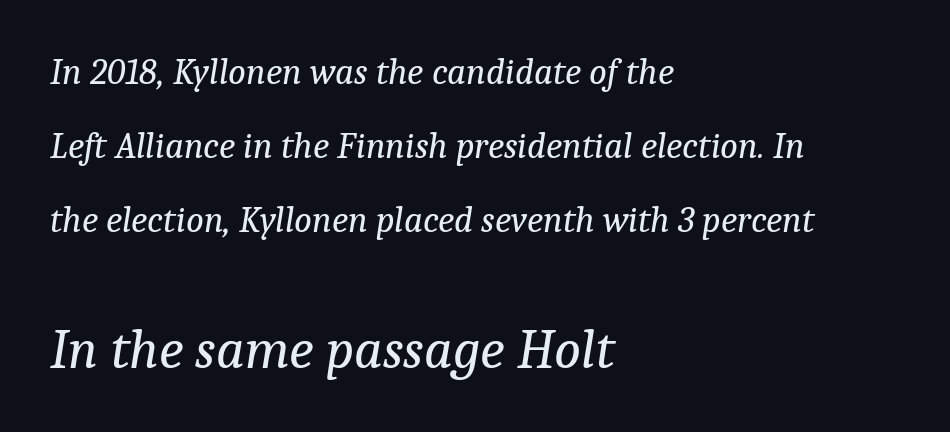
Just letters on the line, the space beneath them empty. Is the letter spacing exaggerated? No — it looks like the ordinary default. This is serif lettering, the kind often seen in printed books. The weight tops out at a normal text grade.
